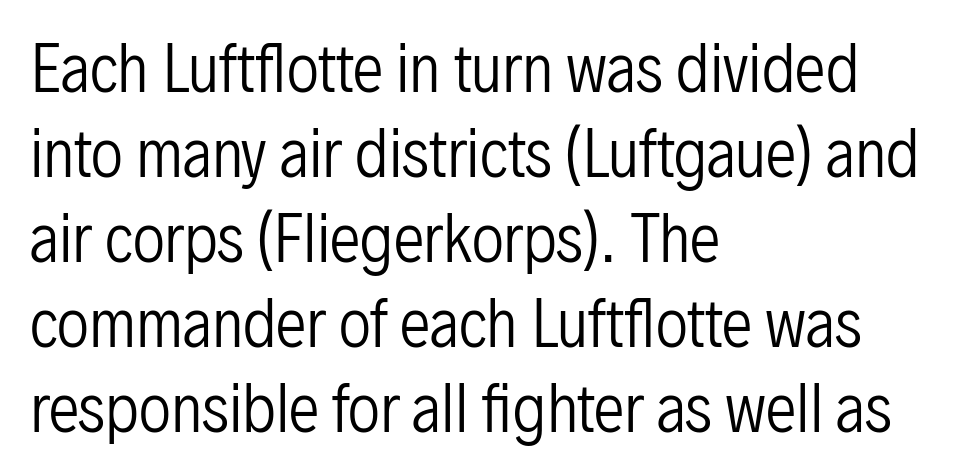
Typeset ragged right — the left edge is the straight one. Caption: face not bold, strokes unweighted. This sample uses a sans-serif face. Does extra space separate the letters? No, they use regular spacing. Note the varied advance widths — an 'i' is clearly narrower than an 'm'.
